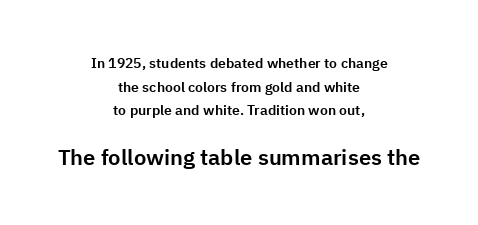
The image shows 22 px text type, upright; set centered, normal line spacing (1.69x), normal letter spacing, not underlined; the second (bottom) block is 1.57x larger.
